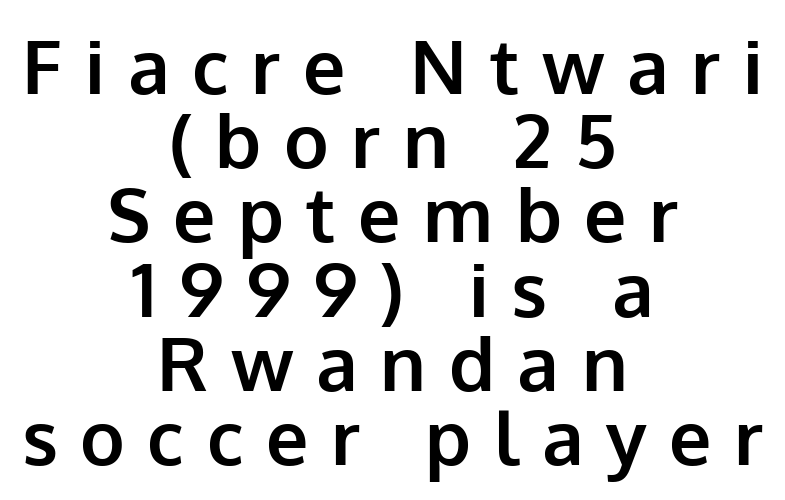
The image shows 75 px bold sans-serif type, upright; set centered, tight line spacing (0.99x), unusually wide letter spacing (+0.3 em), not underlined; low stroke contrast and a medium x-height.
